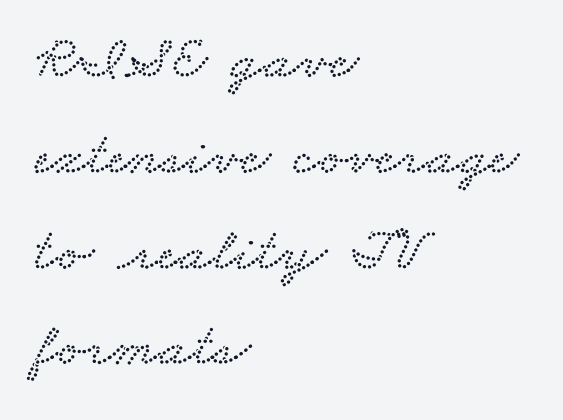
{"serif": "yes", "width": "wide", "stroke_contrast": "low", "x_height": "small", "monospaced": "no", "underline": "no", "align": "left", "line_spacing": "normal", "line_spacing_ratio": 1.57, "letter_spacing": "normal", "letter_spacing_em": 0.0, "glyph_px": 61}
